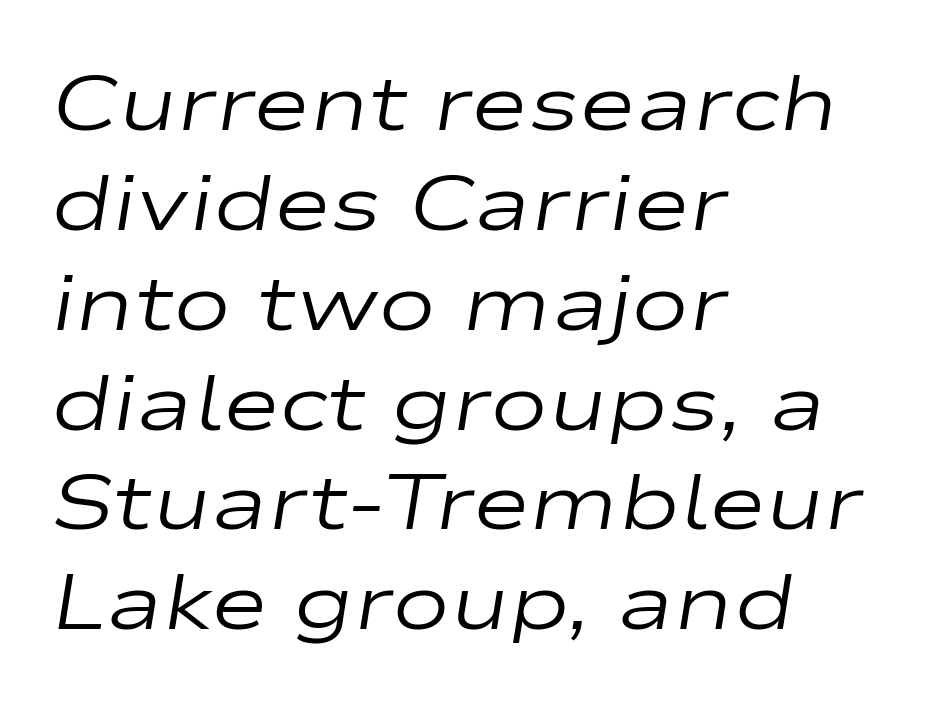
The strokes are not fattened; the text isn't bold. You could not count columns in this text — the font is proportionally spaced. Successive baselines arrive at the customary interval. Left-aligned paragraph, ragged on the right.
